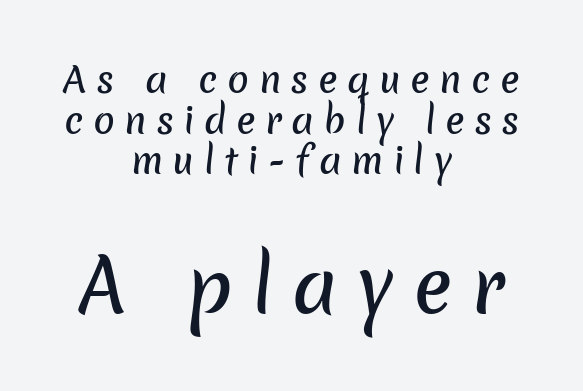
The second block has been scaled up relative to the first. The typesetter chose a symmetrical, centered arrangement here. Typographically, this falls in the sans-serif category. Caption: expanded tracking, letters set apart. The space beneath each line is pristine and unruled.
